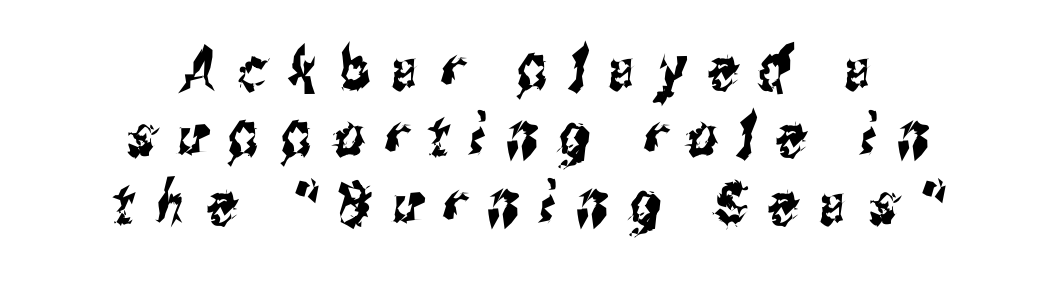
The image shows 59 px condensed sans-serif type; set centered, tight line spacing (1.14x), unusually wide letter spacing (+0.36 em), not underlined; medium stroke contrast and a medium x-height.
